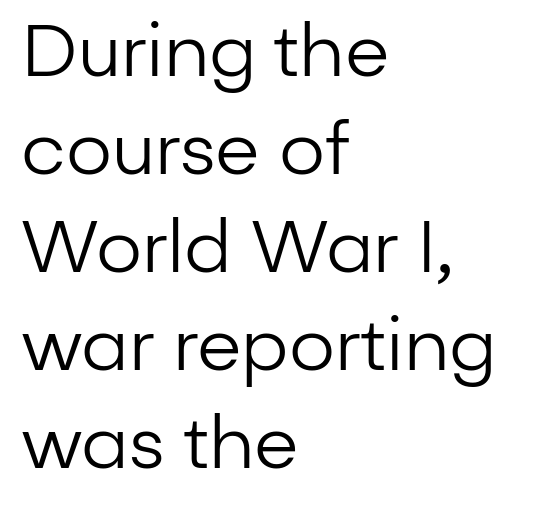
The image shows 72 px regular-weight sans-serif type, upright; set left-aligned, normal line spacing (1.36x), normal letter spacing, not underlined; low stroke contrast and a medium x-height.
